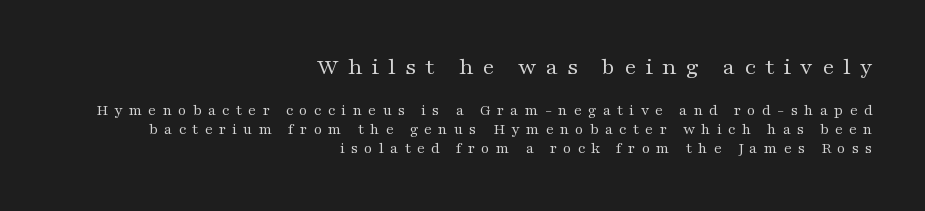
Q: Is the text bold? A: No.
Q: Is the text italic (slanted)? A: No, it is upright.
Q: Is the text underlined? A: No.
Q: How is the paragraph aligned? A: Right-aligned.
Q: Is the spacing between letters normal or unusually wide? A: Unusually wide.
Q: Which block of text is set in a larger size, the first (top) or the second (bottom)? A: The first (top) one.
